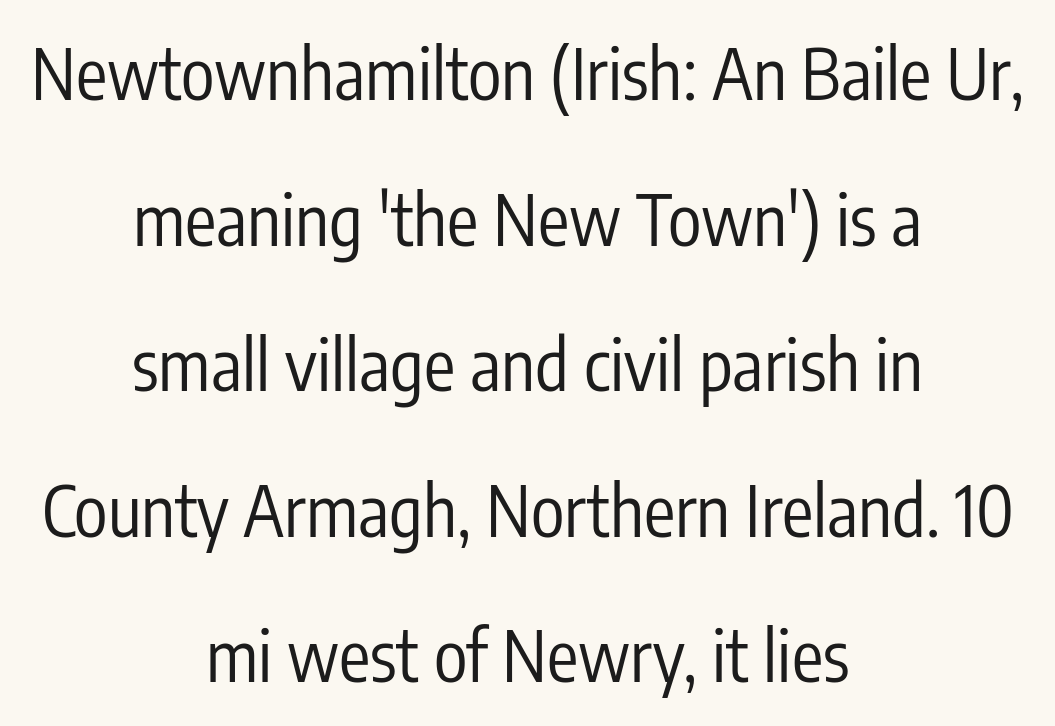
{"serif": "no", "italic": "no", "bold": "no", "weight": "regular", "width": "condensed", "stroke_contrast": "low", "x_height": "medium", "monospaced": "no", "underline": "no", "align": "center", "line_spacing": "loose", "line_spacing_ratio": 2.08, "letter_spacing": "normal", "letter_spacing_em": 0.0, "glyph_px": 70}
